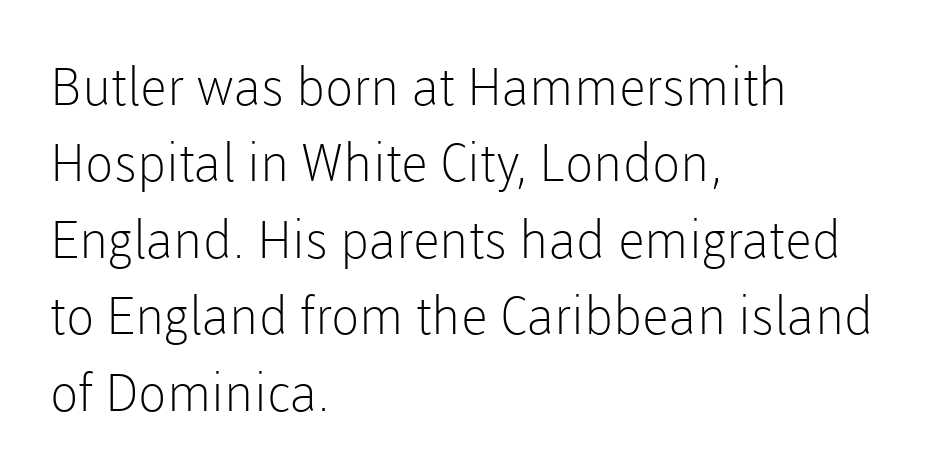
Q: Is the text bold? A: No.
Q: Is the text italic (slanted)? A: No, it is upright.
Q: Is the typeface a serif or a sans-serif typeface? A: Sans-serif.
Q: Is the text underlined? A: No.
Q: How is the paragraph aligned? A: Left-aligned.
Q: Is the spacing between letters normal or unusually wide? A: Normal.
Q: Is the spacing between lines tight, normal or loose? A: Normal.
Q: Width (condensed, normal, or wide)? A: Normal.
Q: Stroke contrast? A: Low.
Q: x-height? A: Medium.
Q: Monospaced? A: No.
